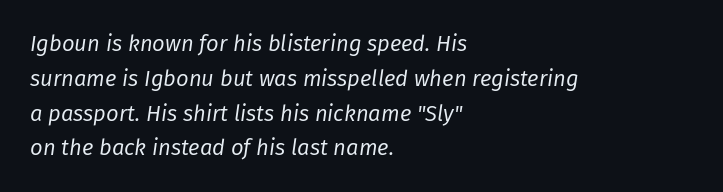
Q: Is the text bold? A: No.
Q: Is the text italic (slanted)? A: Yes, it leans right by about 8 degrees.
Q: Is the text underlined? A: No.
Q: How is the paragraph aligned? A: Left-aligned.
Q: Is the spacing between letters normal or unusually wide? A: Normal.
Q: Is the spacing between lines tight, normal or loose? A: Normal.
